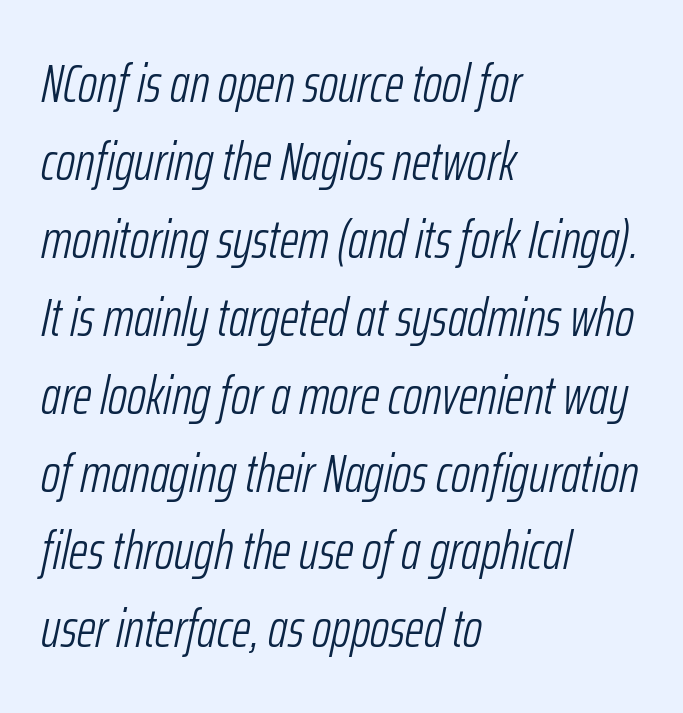
The image shows 53 px light, condensed type, italic (leaning right); set left-aligned, normal line spacing (1.47x), normal letter spacing, not underlined; low stroke contrast and a medium x-height.
